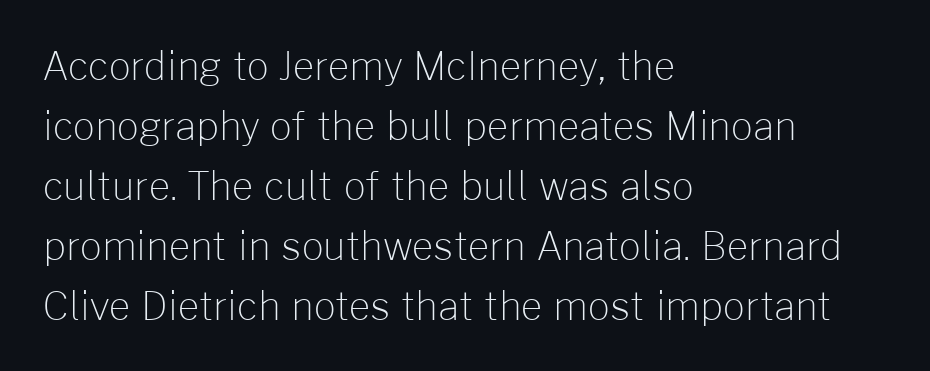
{"serif": "no", "italic": "no", "bold": "no", "weight": "light", "width": "normal", "stroke_contrast": "low", "x_height": "medium", "monospaced": "no", "underline": "no", "align": "left", "line_spacing": "normal", "line_spacing_ratio": 1.58, "letter_spacing": "normal", "letter_spacing_em": 0.0, "glyph_px": 38}
